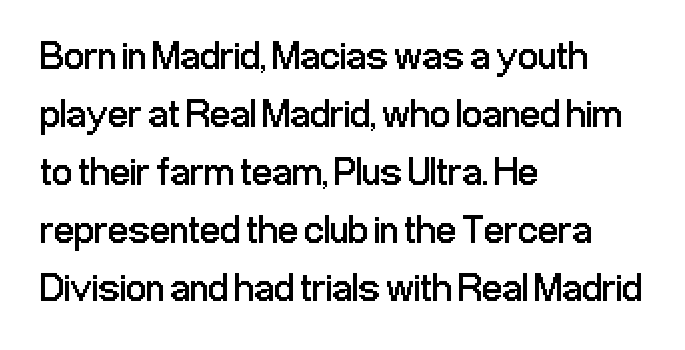
The image shows 40 px regular-weight, condensed sans-serif type, upright; set left-aligned, normal line spacing (1.45x), normal letter spacing, not underlined; low stroke contrast and a medium x-height.
